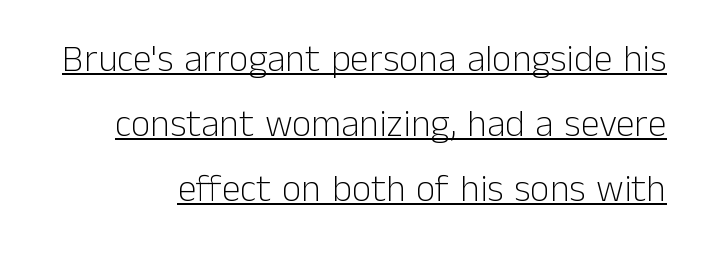
Think of a printed novel: that variable character pitch is what you see here. In terms of letterform style, serifs are entirely absent. The specimen includes a rule beneath the text block's lines. The axis of the letterforms is exactly vertical. Weight: not bold — regular or lighter.
